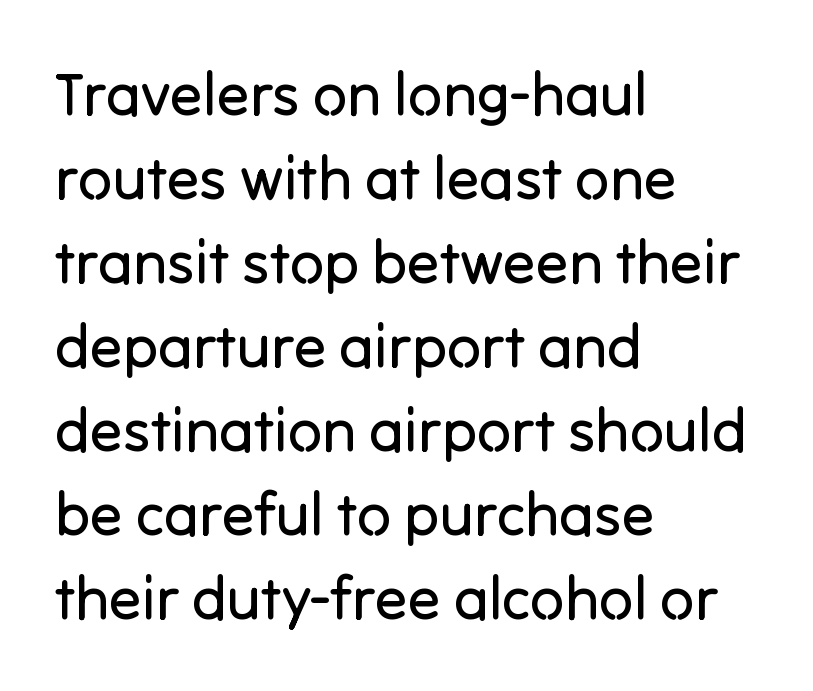
Vertical stems look standard width or narrower in stroke. The passage shown is typed in a proportional face where columns would drift. The space beneath each line is pristine and unruled. Does the leading feel generous? No, just average. The designer went with a sans here, leaving each stem footless. The letterforms sit shoulder to shoulder at normal distance.
